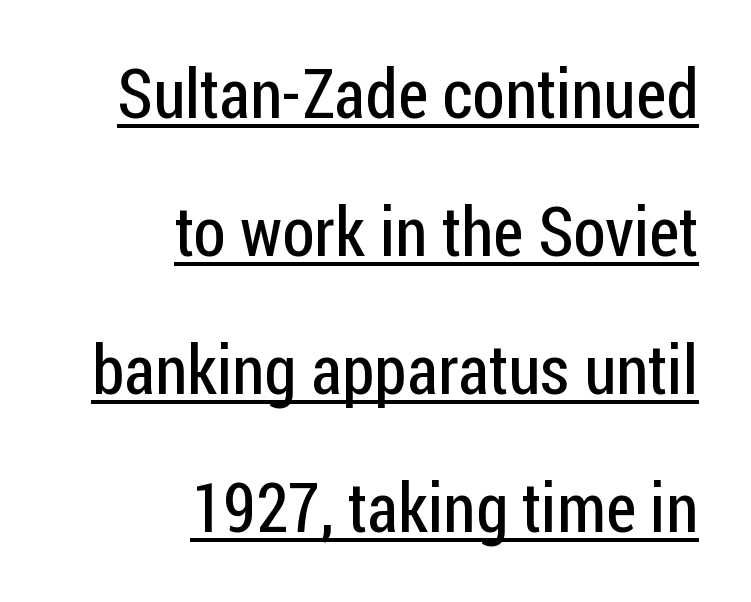
{"serif": "no", "italic": "no", "bold": "no", "weight": "regular", "width": "condensed", "stroke_contrast": "low", "x_height": "medium", "monospaced": "no", "underline": "yes", "align": "right", "line_spacing": "loose", "line_spacing_ratio": 2.0, "letter_spacing": "normal", "letter_spacing_em": 0.0, "glyph_px": 69}
